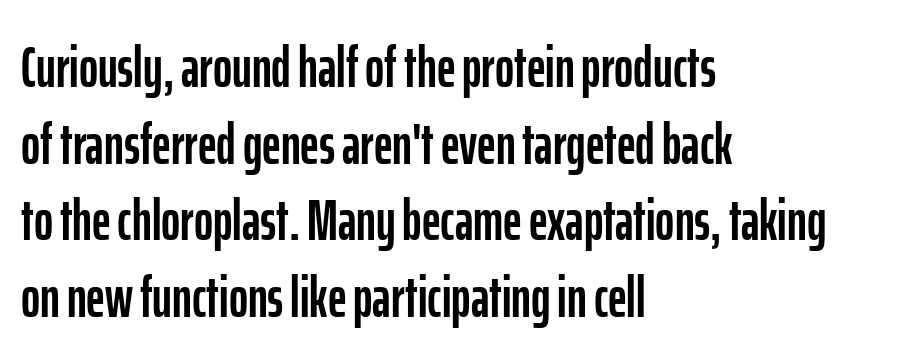
Is this a fixed-width face? No — the glyphs have proportional, varying widths. The designer went with a sans here, leaving each stem footless. The setting favours the left margin, as ordinary paragraphs usually do. Underlining? Definitely not there.
